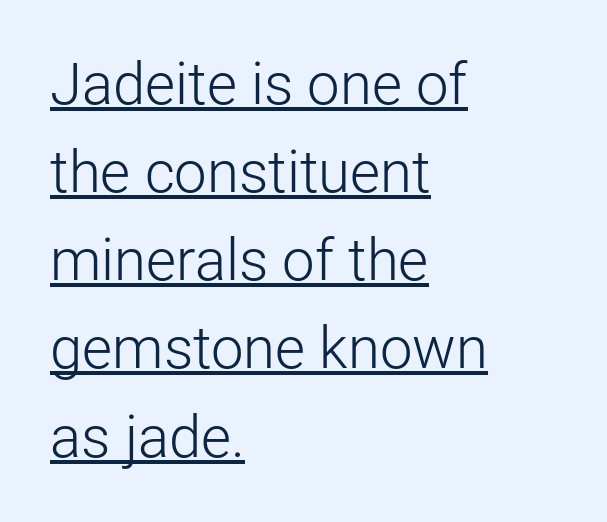
Q: Is the text bold? A: No.
Q: Is the text italic (slanted)? A: No, it is upright.
Q: Is the typeface a serif or a sans-serif typeface? A: Sans-serif.
Q: Is the text underlined? A: Yes.
Q: How is the paragraph aligned? A: Left-aligned.
Q: Is the spacing between letters normal or unusually wide? A: Normal.
Q: Is the spacing between lines tight, normal or loose? A: Normal.
Q: Width (condensed, normal, or wide)? A: Normal.
Q: Stroke contrast? A: Low.
Q: x-height? A: Medium.
Q: Monospaced? A: No.
